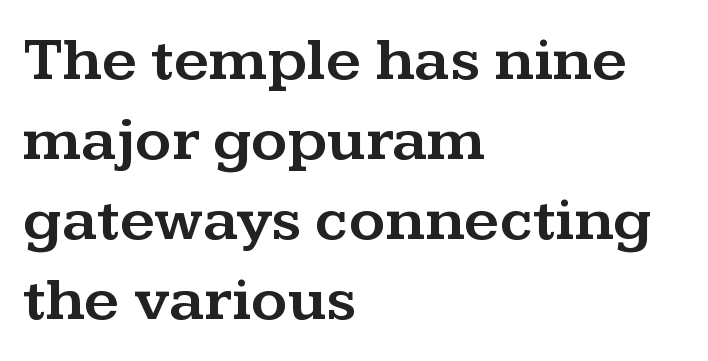
The image shows 62 px wide serif type, upright; set left-aligned, normal line spacing (1.29x), normal letter spacing, not underlined; medium stroke contrast and a medium x-height.
